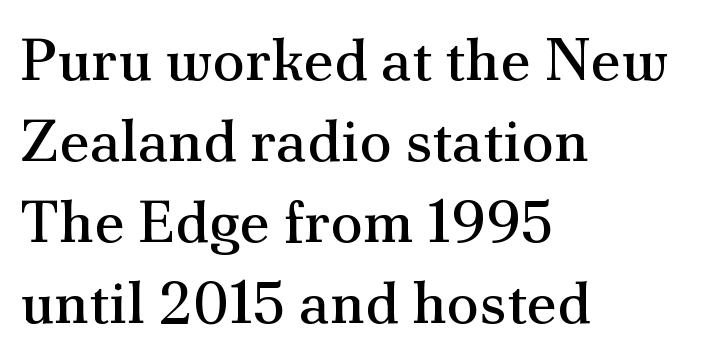
The image shows 60 px regular-weight serif type, upright; set left-aligned, normal line spacing (1.35x), normal letter spacing, not underlined; medium stroke contrast and a small x-height.
